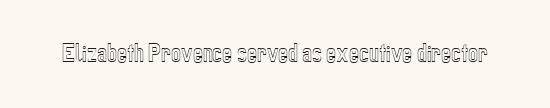
Every character sits straight up, as roman type does. The string is rendered with underlining switched off. Students, note that the glyphs here touch the page at normal intervals.
